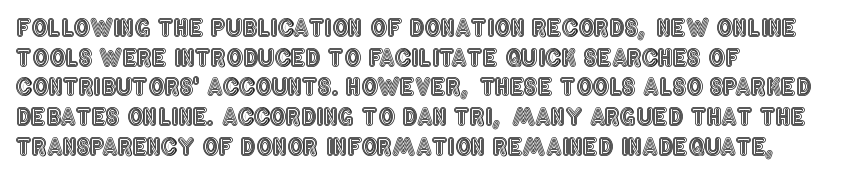
{"italic": "no", "underline": "no", "align": "left", "line_spacing": "normal", "line_spacing_ratio": 1.29, "letter_spacing": "normal", "letter_spacing_em": 0.0, "glyph_px": 23}
